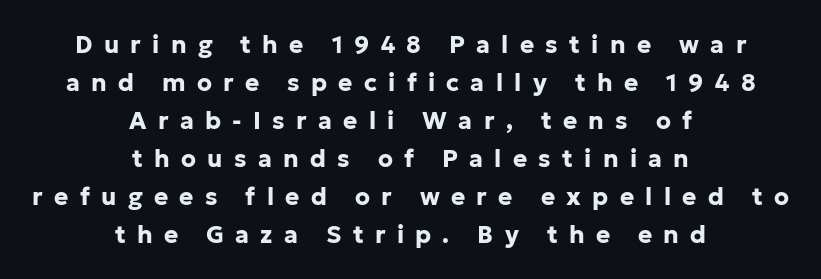
The image shows 24 px bold type, upright; set centered, normal line spacing (1.58x), unusually wide letter spacing (+0.47 em), not underlined.
